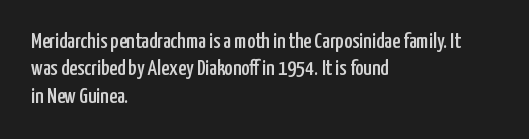
{"italic": "no", "underline": "no", "align": "left", "line_spacing": "normal", "line_spacing_ratio": 1.25, "letter_spacing": "normal", "letter_spacing_em": 0.0, "glyph_px": 22}
